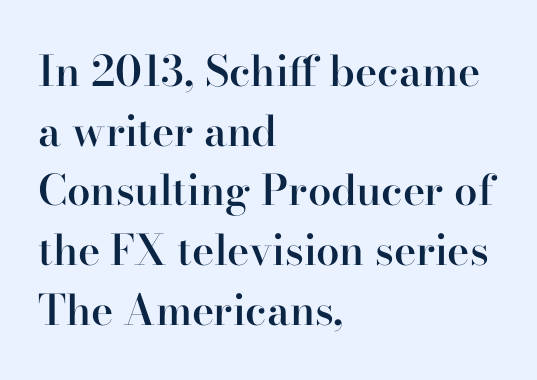
The image shows 42 px semibold serif type, upright; set left-aligned, normal line spacing (1.42x), normal letter spacing, not underlined; high stroke contrast and a small x-height.
